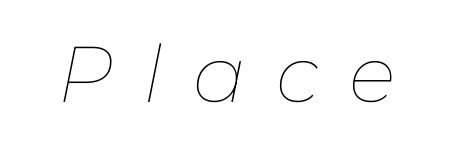
Would a proofreader flag this as italicized? Yes. Is this a fixed-width face? No — the glyphs have proportional, varying widths. Here the glyphs are tracked loosely, breaking word shapes into spaced letters. The font sits on the lighter half of the weight spectrum, regular included. Underline: absent.
